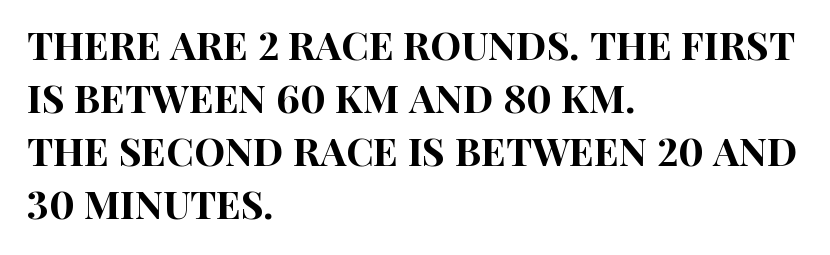
{"serif": "no", "italic": "no", "width": "condensed", "stroke_contrast": "high", "x_height": "large", "monospaced": "no", "underline": "no", "align": "left", "line_spacing": "normal", "line_spacing_ratio": 1.36, "letter_spacing": "normal", "letter_spacing_em": 0.0, "glyph_px": 39}
